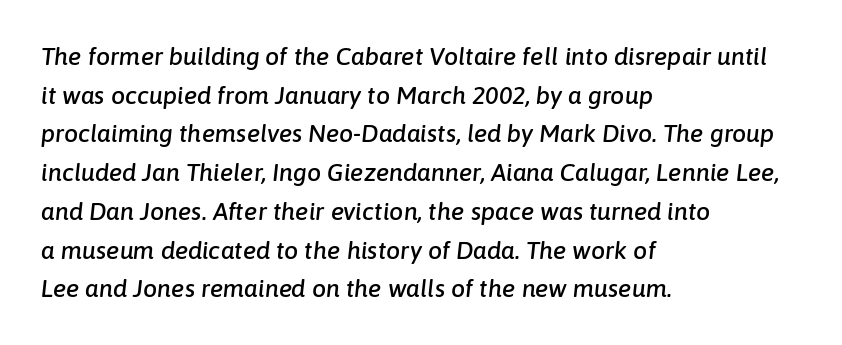
Q: Is the text italic (slanted)? A: Yes, it leans right by about 6 degrees.
Q: Is the text underlined? A: No.
Q: How is the paragraph aligned? A: Left-aligned.
Q: Is the spacing between letters normal or unusually wide? A: Normal.
Q: Is the spacing between lines tight, normal or loose? A: Normal.
